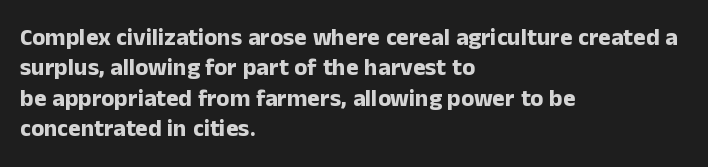
{"italic": "no", "bold": "yes", "underline": "no", "align": "left", "line_spacing": "normal", "line_spacing_ratio": 1.27, "letter_spacing": "normal", "letter_spacing_em": 0.0, "glyph_px": 24}
